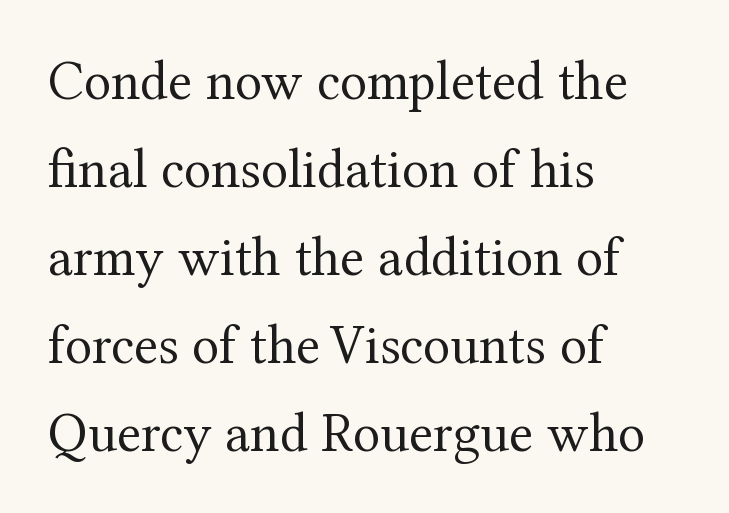
The image shows 56 px regular-weight serif type, upright; set left-aligned, normal line spacing (1.57x), normal letter spacing, not underlined; medium stroke contrast and a medium x-height.
